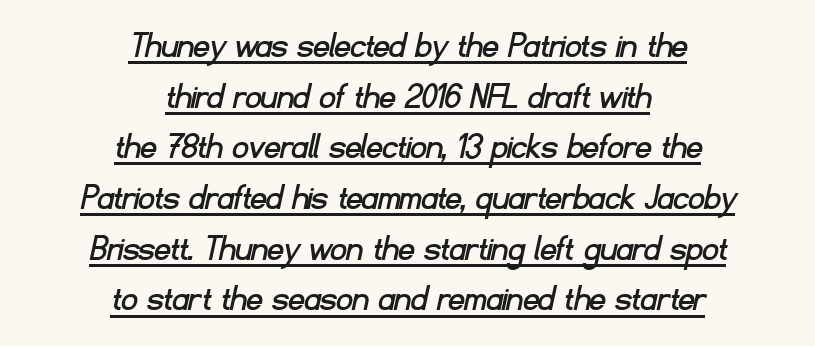
The image shows 39 px sans-serif type; set centered, normal line spacing (1.3x), normal letter spacing, underlined; low stroke contrast and a small x-height.
